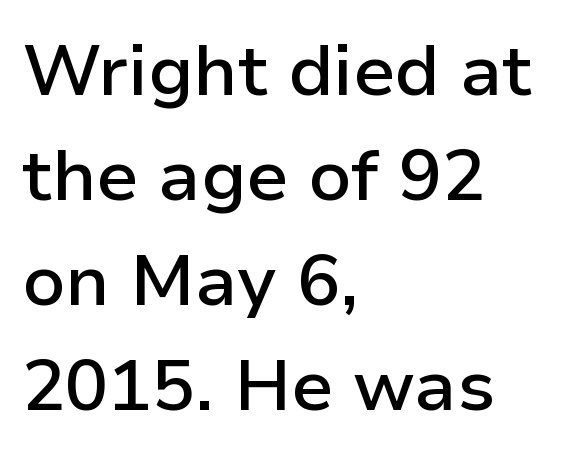
{"serif": "no", "italic": "no", "bold": "semi", "weight": "semibold", "width": "normal", "stroke_contrast": "low", "x_height": "medium", "monospaced": "no", "underline": "no", "align": "left", "line_spacing": "normal", "line_spacing_ratio": 1.46, "letter_spacing": "normal", "letter_spacing_em": 0.0, "glyph_px": 72}
